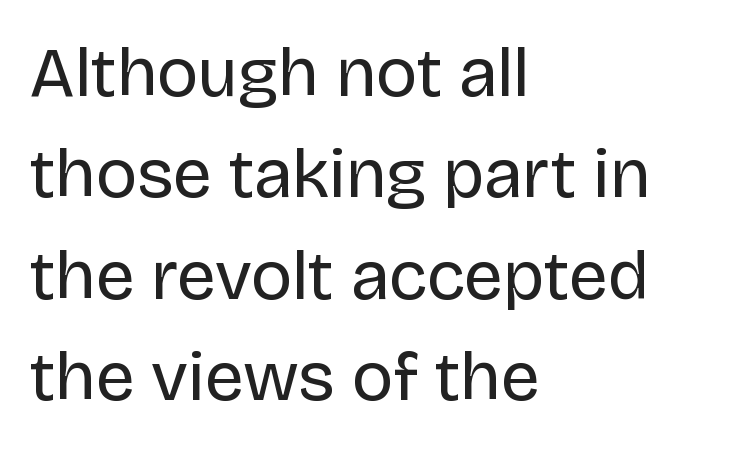
{"serif": "no", "italic": "no", "bold": "no", "weight": "regular", "width": "normal", "stroke_contrast": "low", "x_height": "large", "monospaced": "no", "underline": "no", "align": "left", "line_spacing": "normal", "line_spacing_ratio": 1.45, "letter_spacing": "normal", "letter_spacing_em": 0.0, "glyph_px": 70}
